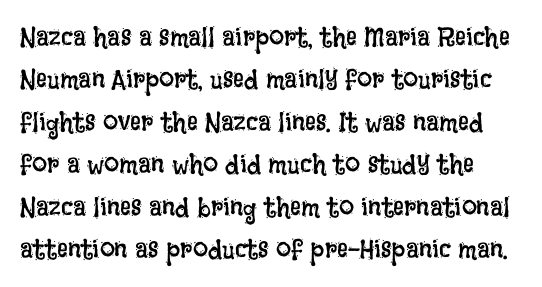
Is there much room between lines? A standard amount, neither cramped nor airy. The letters sit at their default tracking, neither squeezed nor spread. The zone under the glyphs is completely vacant. Stem width sits at or under what a default text font uses. Posture: vertical.
